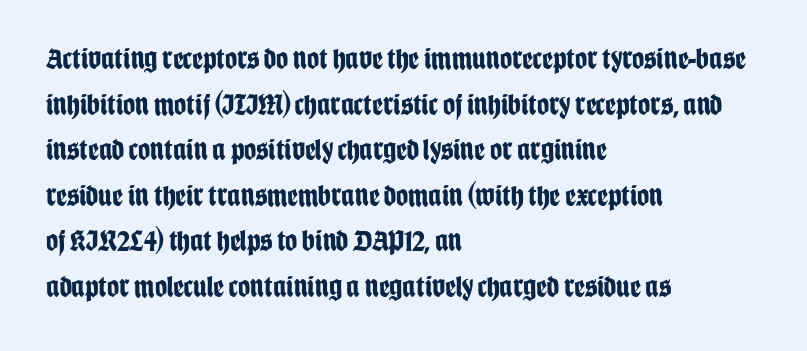
The image shows 30 px bold, condensed sans-serif type, upright; set left-aligned, normal line spacing (1.52x), normal letter spacing, not underlined; low stroke contrast and a large x-height.
